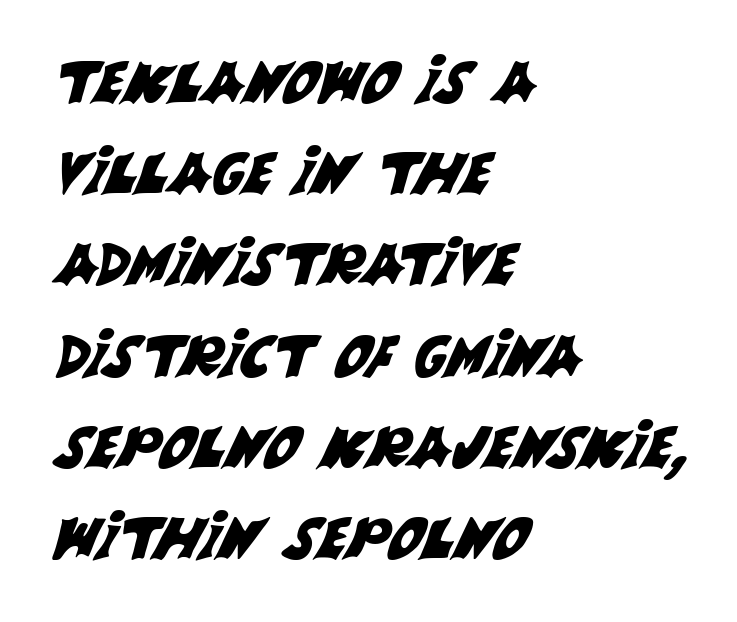
Q: Is the typeface a serif or a sans-serif typeface? A: Sans-serif.
Q: Is the text underlined? A: No.
Q: How is the paragraph aligned? A: Left-aligned.
Q: Is the spacing between letters normal or unusually wide? A: Normal.
Q: Is the spacing between lines tight, normal or loose? A: Normal.
Q: Width (condensed, normal, or wide)? A: Normal.
Q: Stroke contrast? A: Medium.
Q: x-height? A: Large.
Q: Monospaced? A: No.
